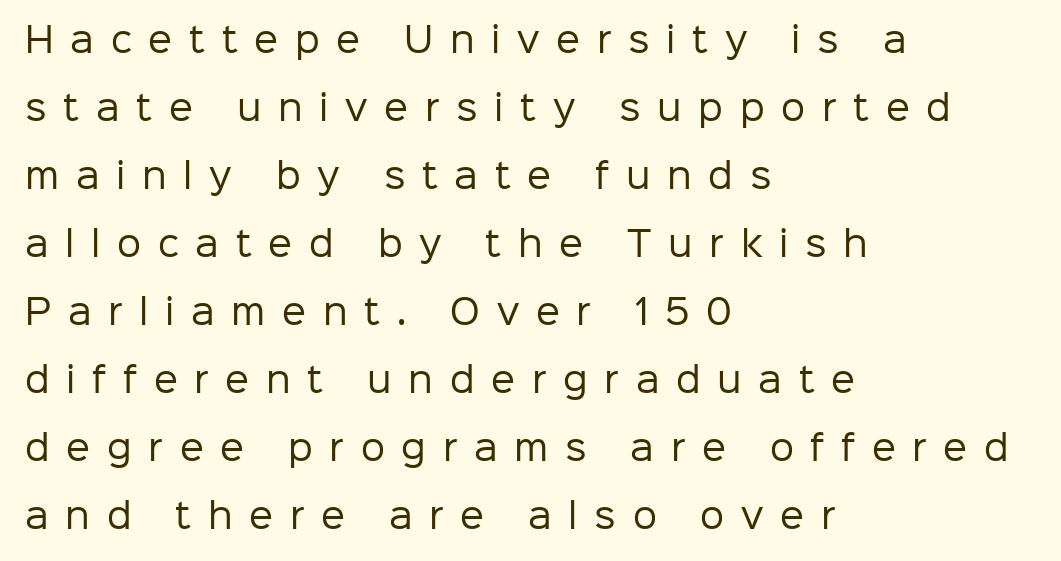
Letterform terminals end flat and unadorned throughout the passage. This rendering features lettering with no underline. Is there much room between lines? Yes — plenty of vertical air separates them. Characters follow at a spacing far wider than the type designer built in.
